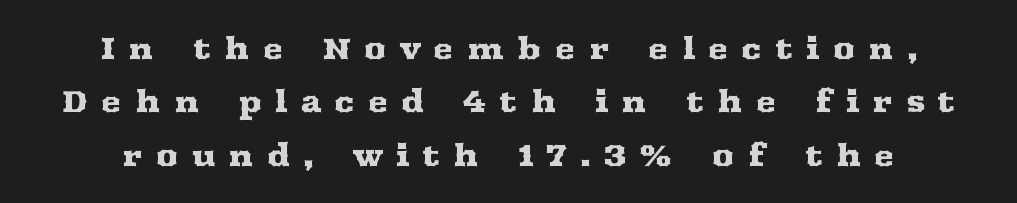
{"serif": "yes", "italic": "no", "width": "wide", "stroke_contrast": "medium", "x_height": "medium", "monospaced": "no", "underline": "no", "line_spacing_ratio": 1.72, "letter_spacing": "wide", "letter_spacing_em": 0.42, "glyph_px": 31}
